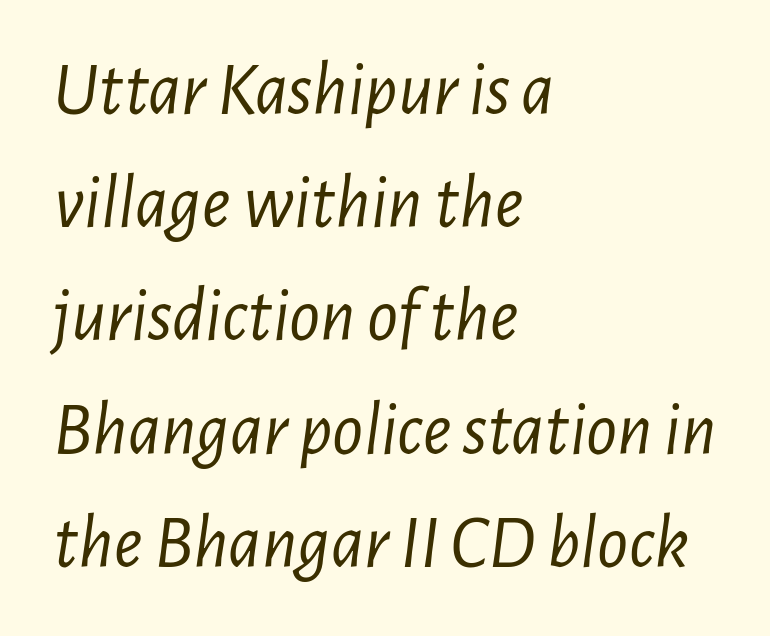
A quiet, ordinary-to-light weight characterises the typeface. Successive baselines arrive at the customary interval. An italicized treatment has been applied to the whole sample. The rendering uses natural spacing where letterforms have individual widths. The gap between lines stays unmarked. The face used here is rendered with its standard letterfit.
